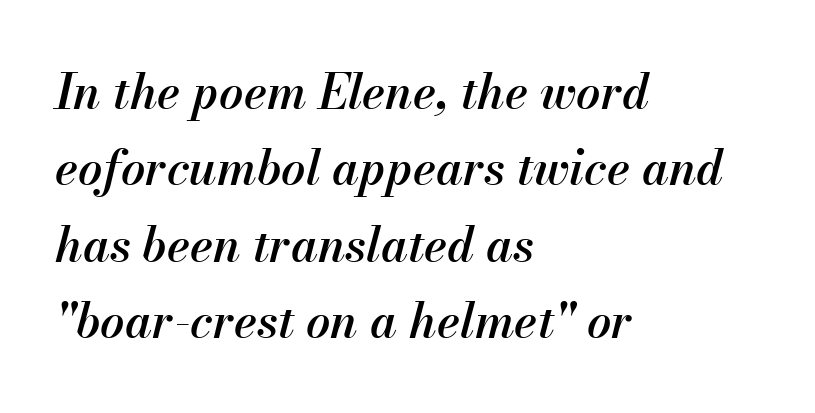
{"italic": "yes", "lean": "right", "slant_degrees": 13, "bold": "semi", "weight": "semibold", "width": "normal", "stroke_contrast": "medium", "x_height": "small", "monospaced": "no", "underline": "no", "align": "left", "line_spacing": "normal", "line_spacing_ratio": 1.59, "letter_spacing": "normal", "letter_spacing_em": 0.0, "glyph_px": 48}
